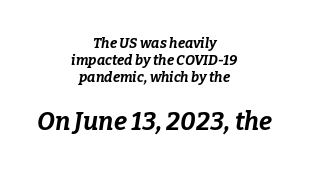
Glance below the letters and you will spot only blank space. Small over large — that's the arrangement of the two blocks here. The rendering keeps characters at their native spacing. The glyphs look as if they've been sheared to an angle. Typographic density is high because the face is bold.
